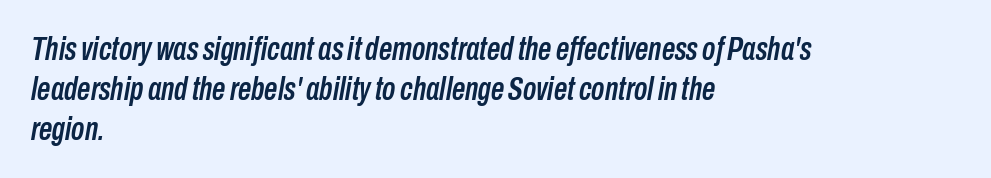
Q: Is the text italic (slanted)? A: Yes, it leans right by about 10 degrees.
Q: Is the text underlined? A: No.
Q: How is the paragraph aligned? A: Left-aligned.
Q: Is the spacing between letters normal or unusually wide? A: Normal.
Q: Width (condensed, normal, or wide)? A: Condensed.
Q: Stroke contrast? A: Low.
Q: x-height? A: Medium.
Q: Monospaced? A: No.
